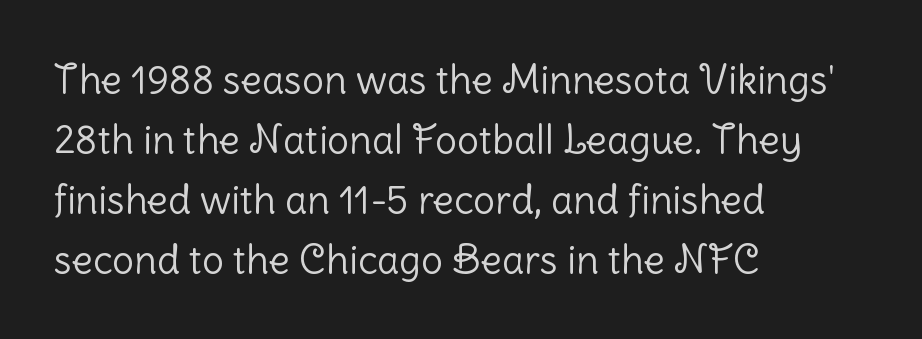
{"serif": "no", "italic": "no", "bold": "no", "weight": "light", "width": "normal", "stroke_contrast": "low", "x_height": "medium", "monospaced": "no", "underline": "no", "align": "left", "line_spacing": "normal", "line_spacing_ratio": 1.54, "letter_spacing": "normal", "letter_spacing_em": 0.0, "glyph_px": 39}
